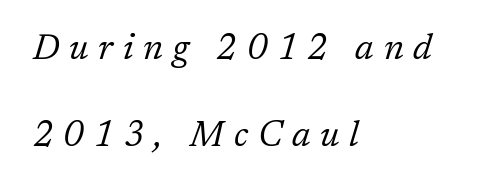
Q: Is the text bold? A: No.
Q: Is the text italic (slanted)? A: Yes, it leans right by about 17 degrees.
Q: Is the typeface a serif or a sans-serif typeface? A: Serif.
Q: Is the text underlined? A: No.
Q: How is the paragraph aligned? A: Left-aligned.
Q: Is the spacing between letters normal or unusually wide? A: Unusually wide.
Q: Is the spacing between lines tight, normal or loose? A: Loose.
Q: Width (condensed, normal, or wide)? A: Normal.
Q: Stroke contrast? A: Low.
Q: x-height? A: Medium.
Q: Monospaced? A: No.
